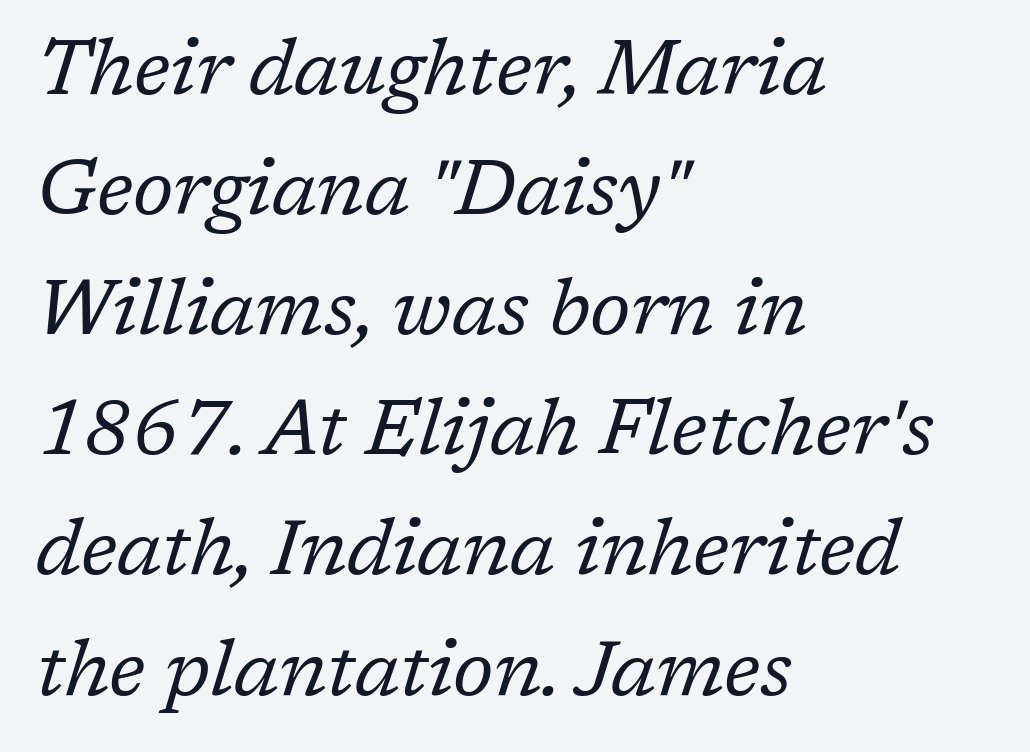
Q: Is the text bold? A: No.
Q: Is the text italic (slanted)? A: Yes, it leans right by about 17 degrees.
Q: Is the typeface a serif or a sans-serif typeface? A: Serif.
Q: Is the text underlined? A: No.
Q: How is the paragraph aligned? A: Left-aligned.
Q: Is the spacing between letters normal or unusually wide? A: Normal.
Q: Is the spacing between lines tight, normal or loose? A: Normal.
Q: Width (condensed, normal, or wide)? A: Normal.
Q: Stroke contrast? A: Low.
Q: x-height? A: Medium.
Q: Monospaced? A: No.
